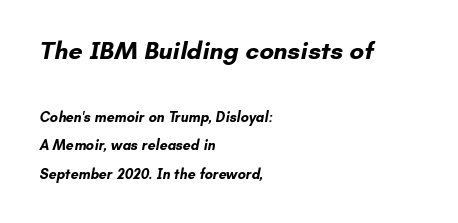
The image shows 25 px bold type; set left-aligned, loose line spacing (2.03x), normal letter spacing, not underlined; the first (top) block is 1.79x larger.
